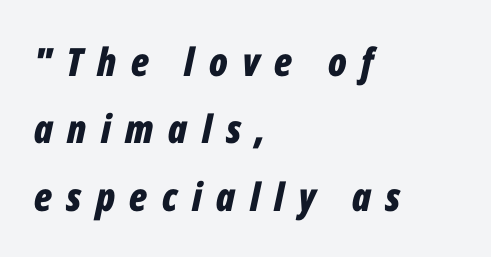
Q: Is the text bold? A: Yes.
Q: Is the text italic (slanted)? A: Yes, it leans right by about 12 degrees.
Q: Is the text underlined? A: No.
Q: How is the paragraph aligned? A: Left-aligned.
Q: Is the spacing between letters normal or unusually wide? A: Unusually wide.
Q: Width (condensed, normal, or wide)? A: Condensed.
Q: Stroke contrast? A: Low.
Q: x-height? A: Medium.
Q: Monospaced? A: No.
